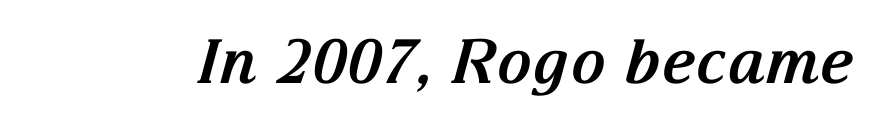
{"serif": "yes", "italic": "yes", "lean": "right", "slant_degrees": 15, "bold": "yes", "weight": "bold", "width": "normal", "stroke_contrast": "medium", "x_height": "medium", "monospaced": "no", "underline": "no", "letter_spacing": "normal", "letter_spacing_em": 0.0, "glyph_px": 61}
